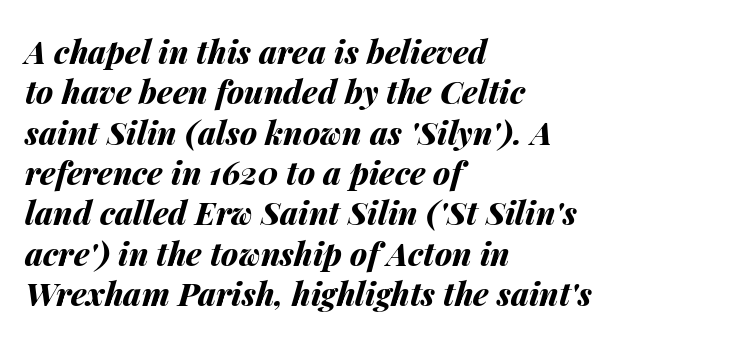
Q: Is the text bold? A: Yes.
Q: Is the text italic (slanted)? A: Yes, it leans right by about 14 degrees.
Q: Is the text underlined? A: No.
Q: How is the paragraph aligned? A: Left-aligned.
Q: Is the spacing between letters normal or unusually wide? A: Normal.
Q: Is the spacing between lines tight, normal or loose? A: Normal.
Q: Width (condensed, normal, or wide)? A: Normal.
Q: Stroke contrast? A: Medium.
Q: x-height? A: Medium.
Q: Monospaced? A: No.
